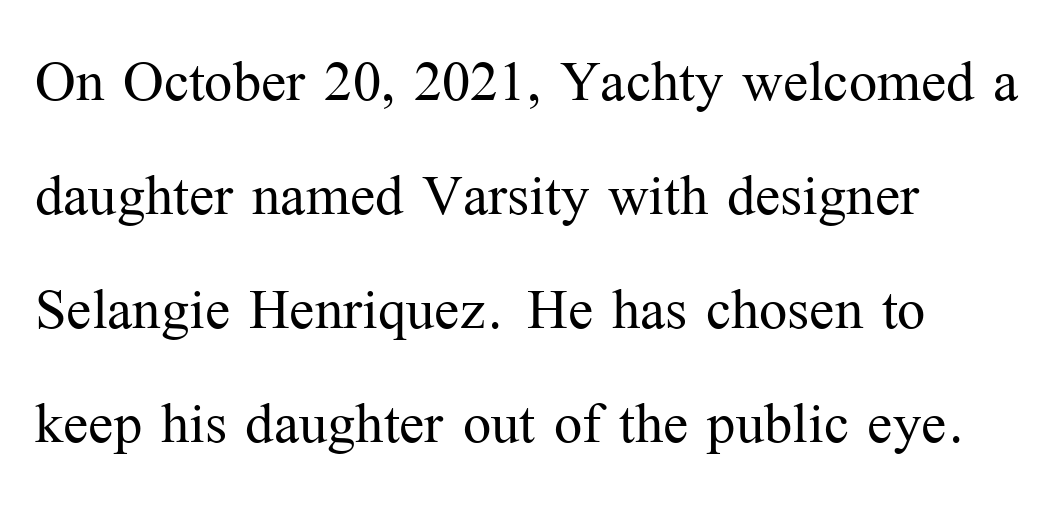
{"serif": "yes", "italic": "no", "bold": "no", "weight": "light", "width": "normal", "stroke_contrast": "medium", "x_height": "medium", "monospaced": "no", "underline": "no", "align": "left", "line_spacing": "normal", "line_spacing_ratio": 1.52, "letter_spacing": "normal", "letter_spacing_em": 0.0, "glyph_px": 75}
